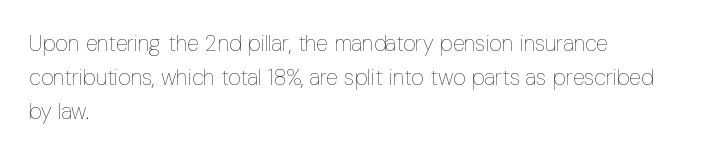
The image shows 22 px text type, upright; set left-aligned, normal line spacing (1.54x), normal letter spacing, not underlined.
